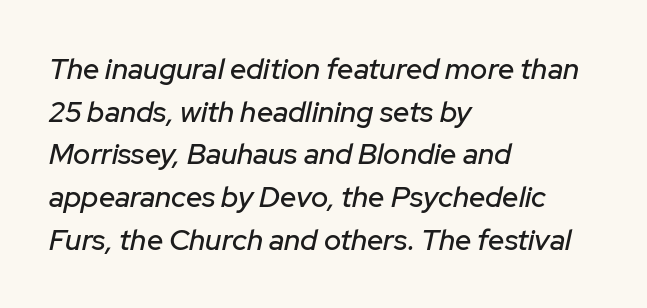
Slanted lettering throughout. A normal amount of white space separates one row of letters from the next. The line texture is even and compact thanks to regular tracking. The space beneath each line is pristine and unruled. Is the block centered? No — it sits flush against the left margin.
